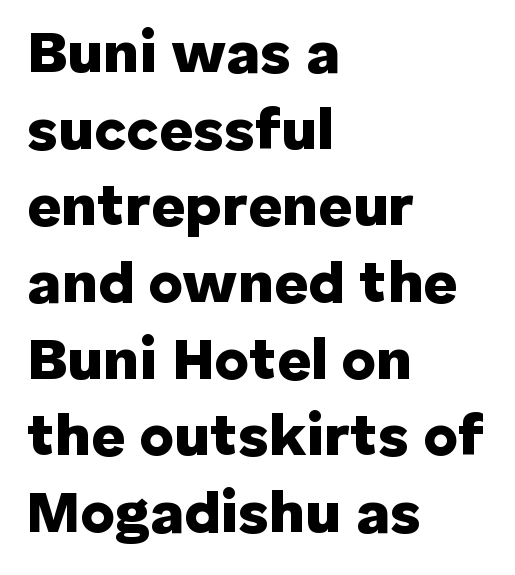
{"serif": "no", "italic": "no", "bold": "yes", "weight": "heavy", "width": "normal", "stroke_contrast": "low", "x_height": "medium", "monospaced": "no", "underline": "no", "align": "left", "line_spacing": "normal", "line_spacing_ratio": 1.3, "letter_spacing": "normal", "letter_spacing_em": 0.0, "glyph_px": 59}
